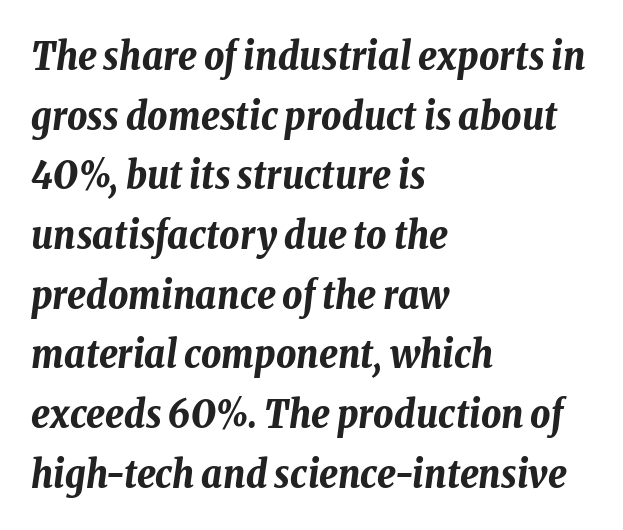
Q: Is the text bold? A: Yes.
Q: Is the text italic (slanted)? A: Yes, it leans right by about 8 degrees.
Q: Is the text underlined? A: No.
Q: How is the paragraph aligned? A: Left-aligned.
Q: Is the spacing between letters normal or unusually wide? A: Normal.
Q: Is the spacing between lines tight, normal or loose? A: Normal.
Q: Width (condensed, normal, or wide)? A: Condensed.
Q: Stroke contrast? A: Low.
Q: x-height? A: Medium.
Q: Monospaced? A: No.
